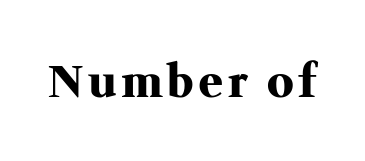
{"serif": "yes", "italic": "no", "bold": "yes", "weight": "heavy", "width": "normal", "stroke_contrast": "medium", "x_height": "medium", "monospaced": "no", "underline": "no", "glyph_px": 44}
